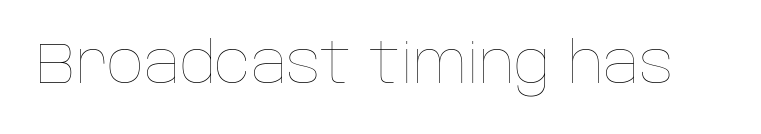
You could call the tracking neutral — neither tight nor loose. Type without underlining. In terms of posture, this sample is upright. The rendering uses natural spacing where letterforms have individual widths. The font is comparable to plain body text, perhaps lighter.
